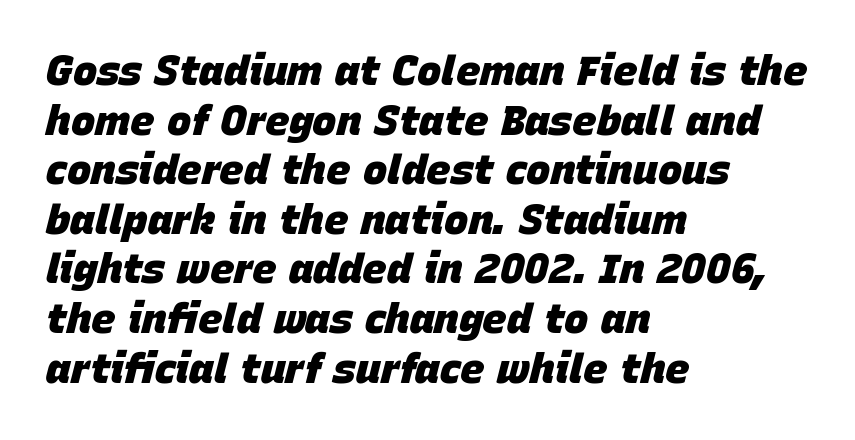
The image shows 41 px heavy type, italic (leaning right); set left-aligned, line spacing 1.21x, normal letter spacing, not underlined; low stroke contrast and a large x-height.
